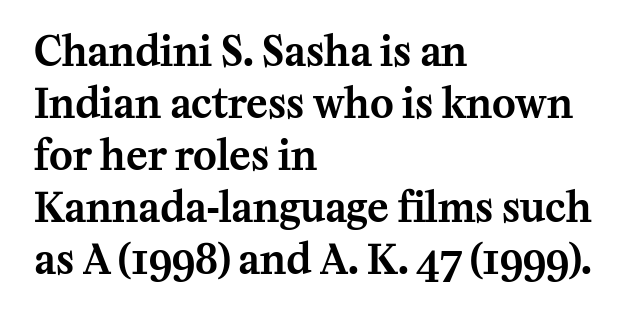
Q: Is the text italic (slanted)? A: No, it is upright.
Q: Is the typeface a serif or a sans-serif typeface? A: Serif.
Q: Is the text underlined? A: No.
Q: How is the paragraph aligned? A: Left-aligned.
Q: Is the spacing between letters normal or unusually wide? A: Normal.
Q: Is the spacing between lines tight, normal or loose? A: Normal.
Q: Width (condensed, normal, or wide)? A: Normal.
Q: Stroke contrast? A: Medium.
Q: x-height? A: Medium.
Q: Monospaced? A: No.
